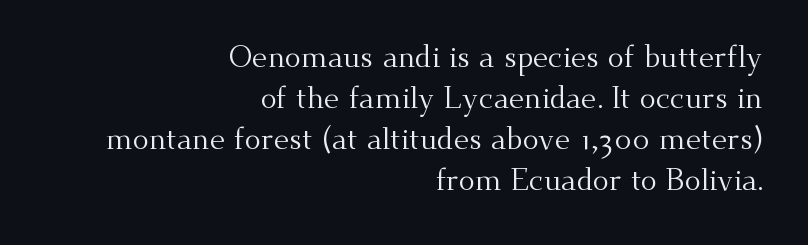
Q: Is the text bold? A: No.
Q: Is the text italic (slanted)? A: No, it is upright.
Q: Is the typeface a serif or a sans-serif typeface? A: Serif.
Q: Is the text underlined? A: No.
Q: How is the paragraph aligned? A: Right-aligned.
Q: Is the spacing between letters normal or unusually wide? A: Normal.
Q: Is the spacing between lines tight, normal or loose? A: Normal.
Q: Width (condensed, normal, or wide)? A: Normal.
Q: Stroke contrast? A: Medium.
Q: x-height? A: Small.
Q: Monospaced? A: No.
